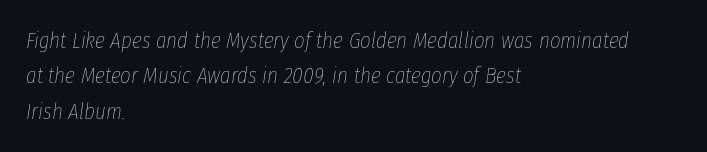
The image shows 23 px text type, italic (leaning right); set left-aligned, normal line spacing (1.54x), normal letter spacing, not underlined.
